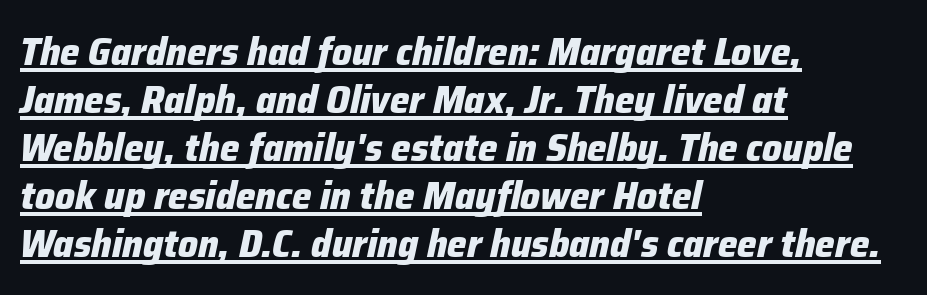
The face used here has a pronounced slope to its letters. If you drew a ruler down the left edge, every line would touch it. Caption: bold face, heavy strokes. You could not count columns in this text — the font is proportionally spaced.
